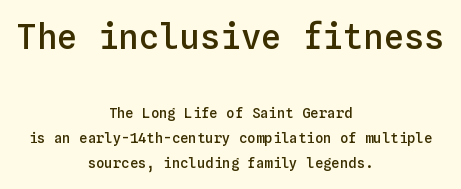
{"italic": "no", "bold": "semi", "weight": "semibold", "width": "normal", "stroke_contrast": "low", "x_height": "medium", "monospaced": "yes", "underline": "no", "align": "center", "line_spacing_ratio": 1.79, "letter_spacing": "normal", "letter_spacing_em": 0.0, "larger_block": "first", "size_ratio": 2.43, "glyph_px": 34}
